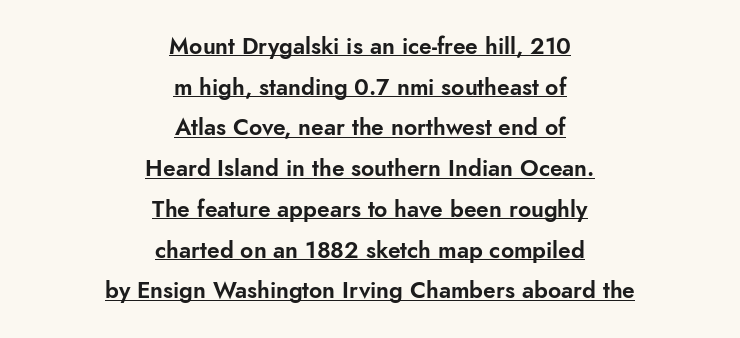
Visually the block forms a symmetrical silhouette, jagged on both flanks. Designer's note — italics off, roman on. Inter-character spacing is left at the font's built-in metrics. These characters rest on top of a visible drawn line.
